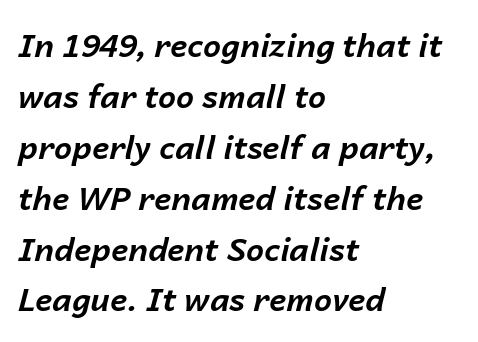
Q: Is the text bold? A: Yes.
Q: Is the text italic (slanted)? A: Yes, it leans right by about 14 degrees.
Q: Is the text underlined? A: No.
Q: How is the paragraph aligned? A: Left-aligned.
Q: Is the spacing between letters normal or unusually wide? A: Normal.
Q: Is the spacing between lines tight, normal or loose? A: Normal.
Q: Width (condensed, normal, or wide)? A: Normal.
Q: Stroke contrast? A: Low.
Q: x-height? A: Medium.
Q: Monospaced? A: No.
